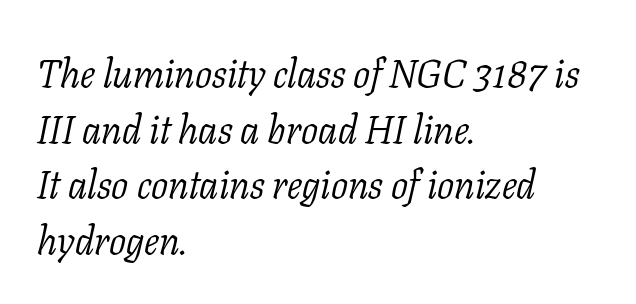
{"serif": "yes", "italic": "yes", "lean": "right", "slant_degrees": 11, "bold": "no", "weight": "light", "width": "normal", "stroke_contrast": "low", "x_height": "medium", "monospaced": "no", "underline": "no", "align": "left", "line_spacing": "normal", "line_spacing_ratio": 1.39, "letter_spacing": "normal", "letter_spacing_em": 0.0, "glyph_px": 40}
